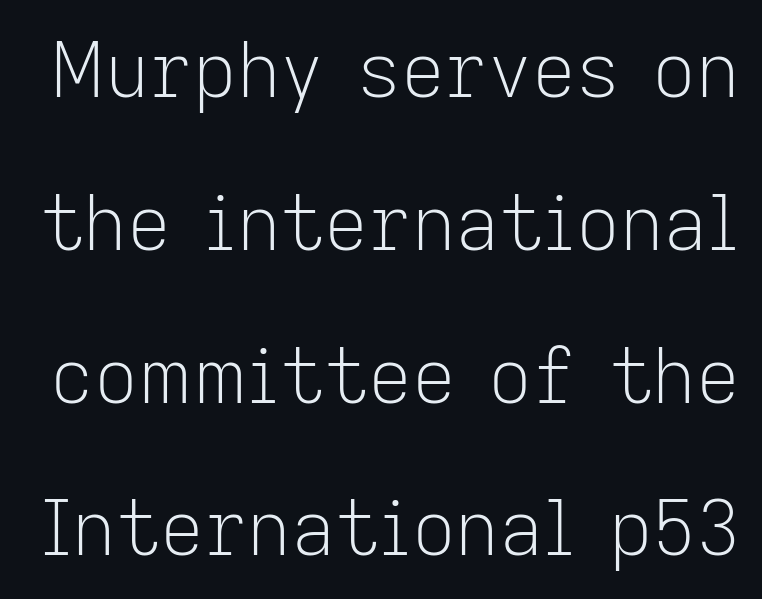
Q: Is the text bold? A: No.
Q: Is the text italic (slanted)? A: No, it is upright.
Q: Is the typeface a serif or a sans-serif typeface? A: Sans-serif.
Q: Is the text underlined? A: No.
Q: Is the spacing between letters normal or unusually wide? A: Normal.
Q: Is the spacing between lines tight, normal or loose? A: Loose.
Q: Width (condensed, normal, or wide)? A: Normal.
Q: Stroke contrast? A: Low.
Q: x-height? A: Medium.
Q: Monospaced? A: No.
